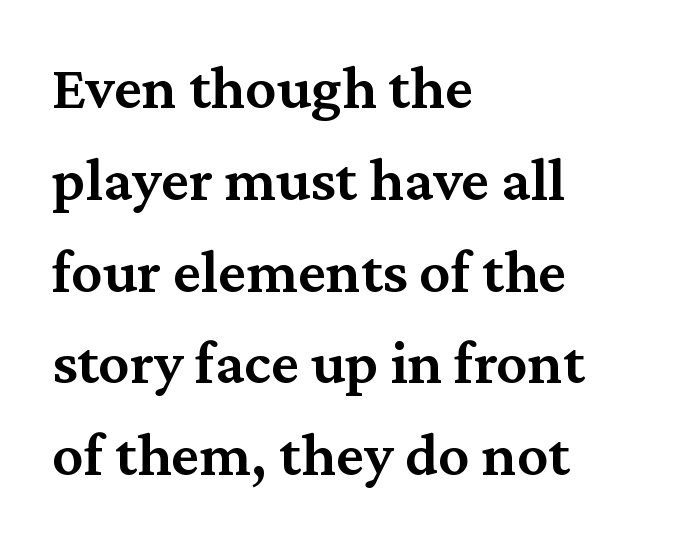
{"serif": "yes", "italic": "no", "bold": "semi", "weight": "semibold", "width": "normal", "stroke_contrast": "medium", "x_height": "medium", "monospaced": "no", "underline": "no", "align": "left", "line_spacing": "normal", "line_spacing_ratio": 1.48, "letter_spacing": "normal", "letter_spacing_em": 0.0, "glyph_px": 62}
